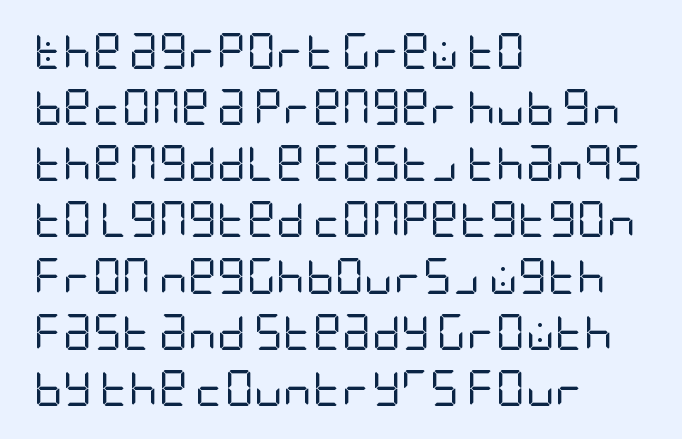
The image shows 36 px regular-weight, condensed sans-serif type, upright; set left-aligned, normal line spacing (1.56x), normal letter spacing, not underlined; low stroke contrast and a large x-height.
